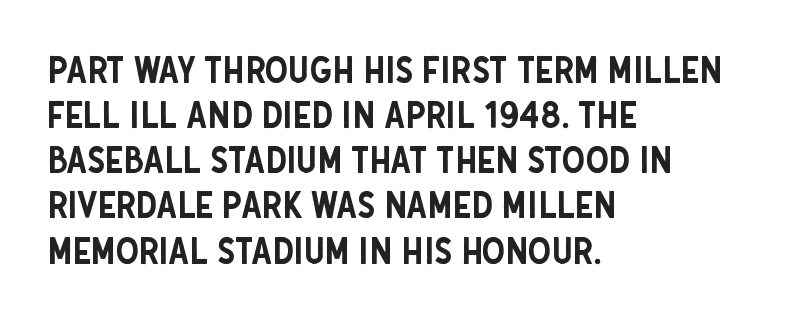
{"serif": "no", "italic": "no", "width": "condensed", "stroke_contrast": "low", "x_height": "large", "monospaced": "no", "underline": "no", "align": "left", "line_spacing_ratio": 1.22, "letter_spacing": "normal", "letter_spacing_em": 0.0, "glyph_px": 37}
